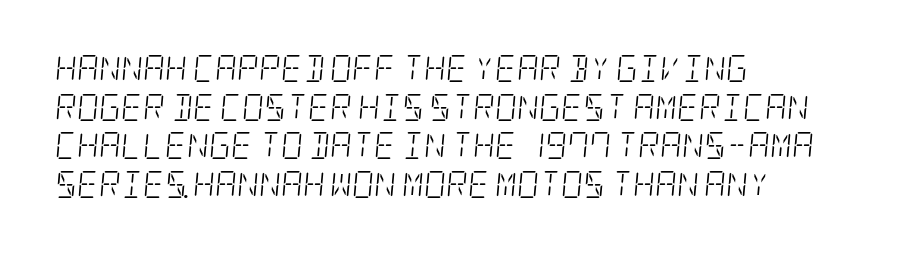
Weight class: somewhere from thin through regular. Does the leading feel generous? No, just average. The horizontal fit of the characters is conventional and even. Quick note: italic. The baseline area is clear.
